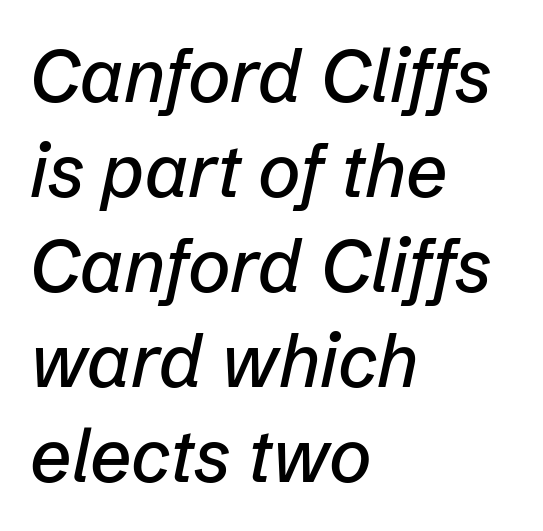
Q: Is the text italic (slanted)? A: Yes, it leans right by about 12 degrees.
Q: Is the text underlined? A: No.
Q: How is the paragraph aligned? A: Left-aligned.
Q: Is the spacing between letters normal or unusually wide? A: Normal.
Q: Is the spacing between lines tight, normal or loose? A: Normal.
Q: Width (condensed, normal, or wide)? A: Normal.
Q: Stroke contrast? A: Low.
Q: x-height? A: Medium.
Q: Monospaced? A: No.
